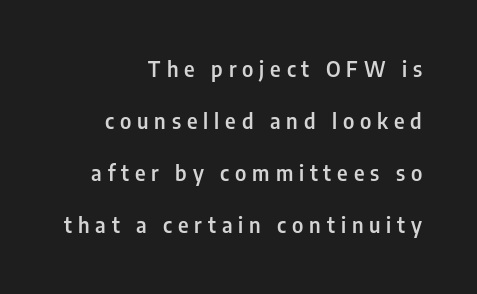
The image shows 21 px text type, upright; set right-aligned, loose line spacing (2.48x), unusually wide letter spacing (+0.28 em), not underlined.
